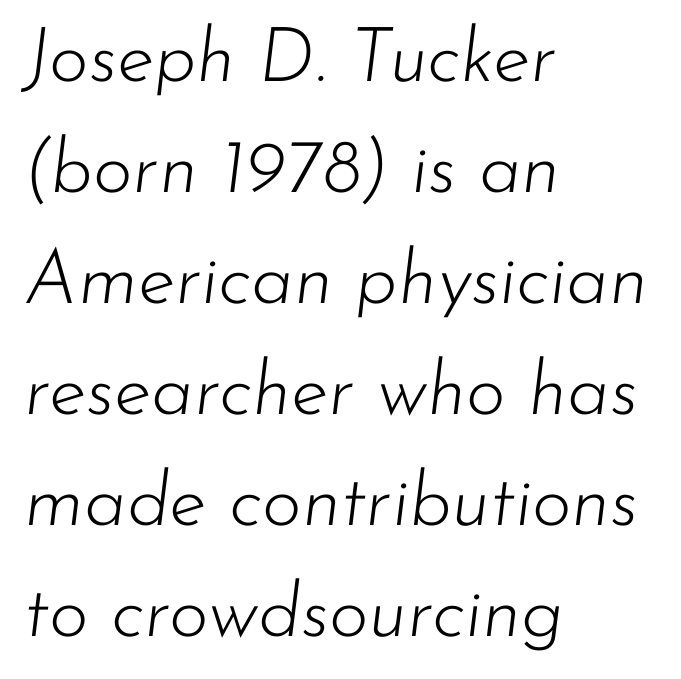
{"italic": "yes", "lean": "right", "slant_degrees": 7, "bold": "no", "weight": "light", "width": "normal", "stroke_contrast": "low", "x_height": "small", "monospaced": "no", "underline": "no", "align": "left", "line_spacing": "normal", "line_spacing_ratio": 1.46, "letter_spacing": "normal", "letter_spacing_em": 0.0, "glyph_px": 76}
